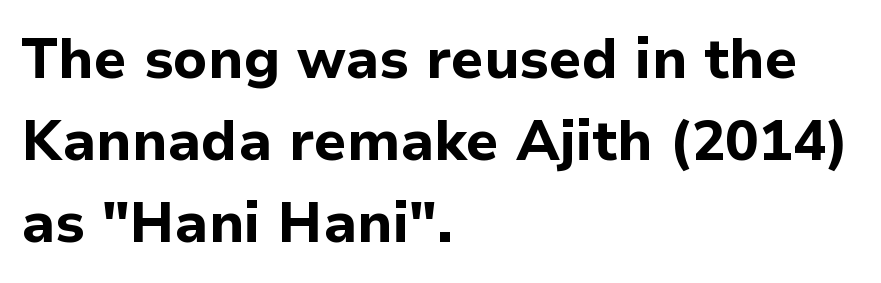
The image shows 56 px bold sans-serif type, upright; set left-aligned, normal line spacing (1.46x), normal letter spacing, not underlined; low stroke contrast and a medium x-height.
